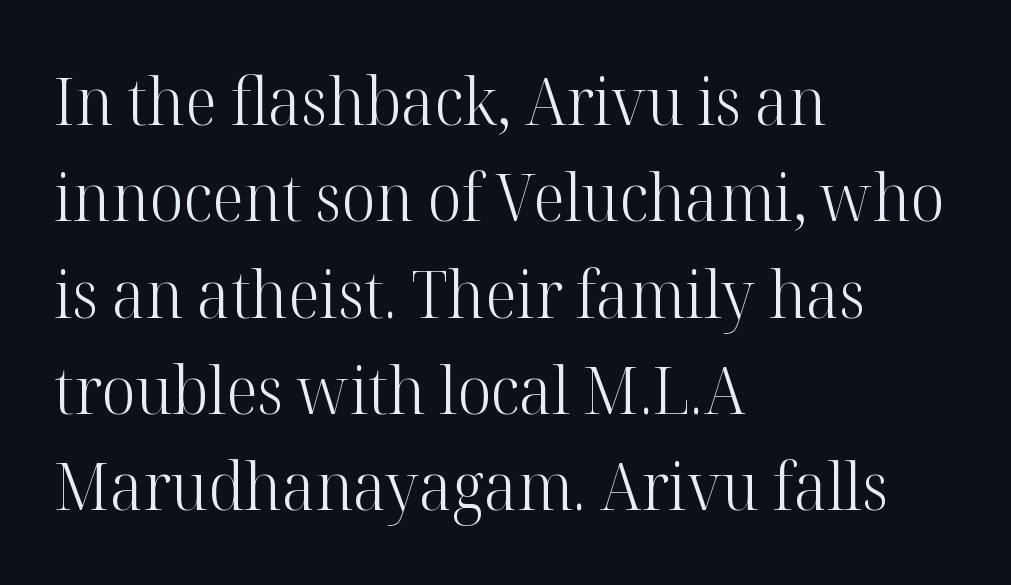
{"serif": "yes", "italic": "no", "bold": "no", "weight": "light", "width": "normal", "stroke_contrast": "high", "x_height": "medium", "monospaced": "no", "underline": "no", "align": "left", "line_spacing": "normal", "line_spacing_ratio": 1.46, "letter_spacing": "normal", "letter_spacing_em": 0.0, "glyph_px": 66}
